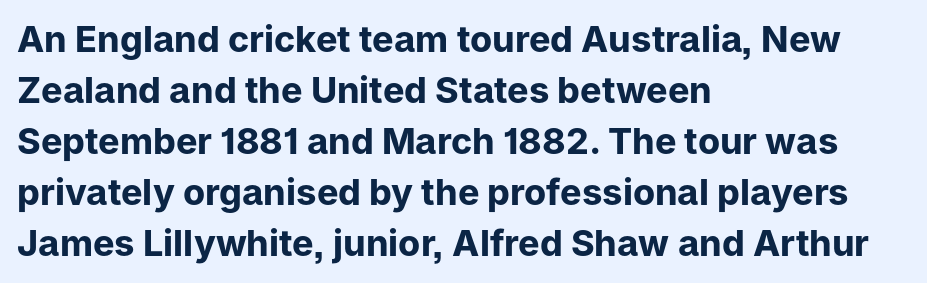
Q: Is the text bold? A: Yes.
Q: Is the text italic (slanted)? A: No, it is upright.
Q: Is the typeface a serif or a sans-serif typeface? A: Sans-serif.
Q: Is the text underlined? A: No.
Q: How is the paragraph aligned? A: Left-aligned.
Q: Is the spacing between letters normal or unusually wide? A: Normal.
Q: Is the spacing between lines tight, normal or loose? A: Normal.
Q: Width (condensed, normal, or wide)? A: Normal.
Q: Stroke contrast? A: Low.
Q: x-height? A: Medium.
Q: Monospaced? A: No.
